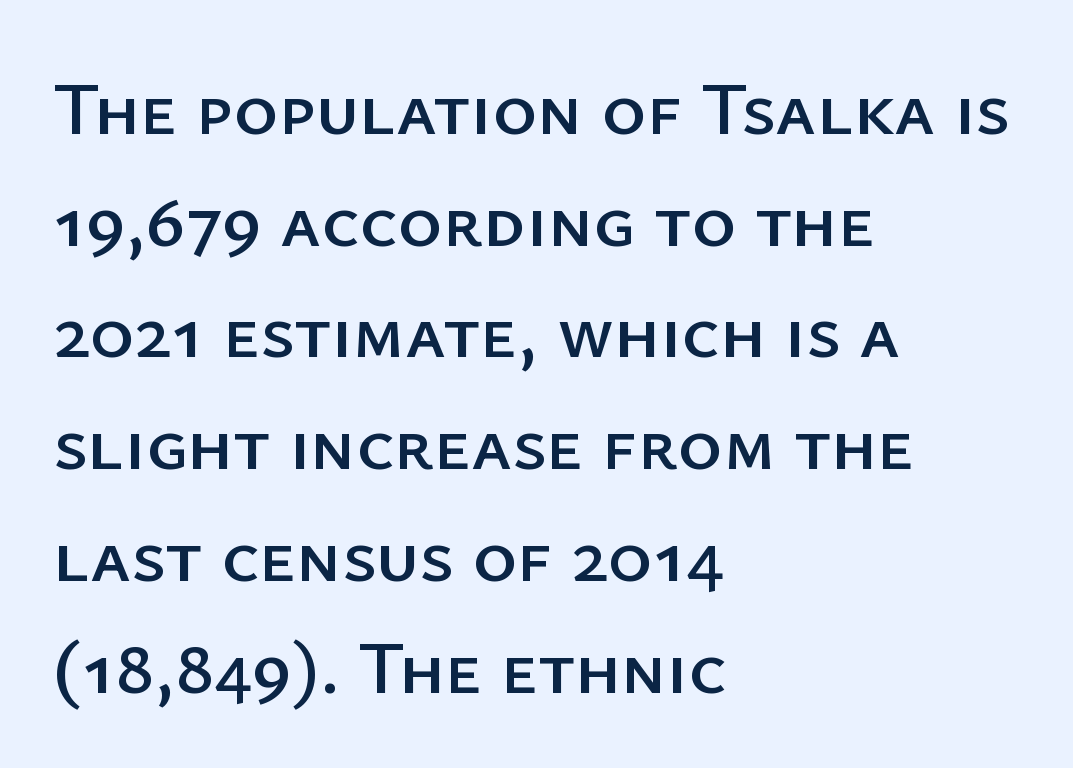
The image shows 76 px sans-serif type, upright; set left-aligned, normal line spacing (1.47x), normal letter spacing, not underlined; low stroke contrast and a medium x-height.
